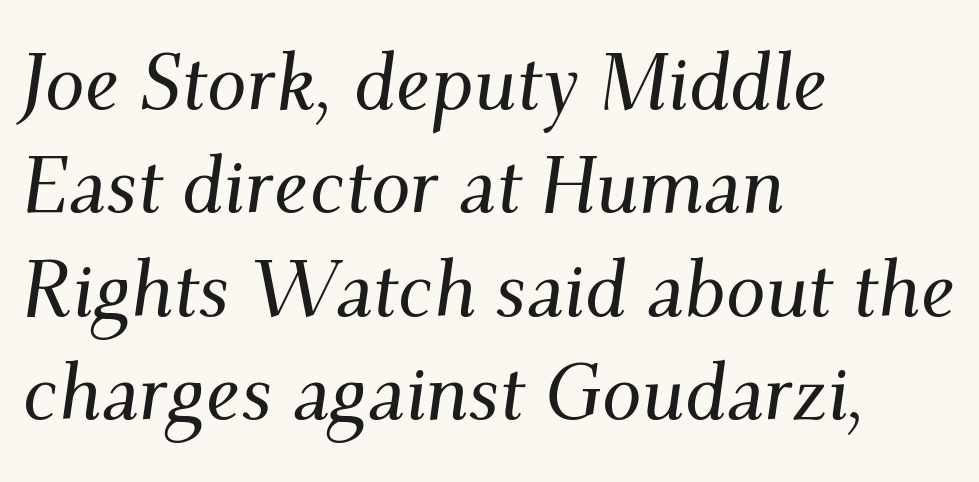
{"serif": "yes", "italic": "yes", "lean": "right", "slant_degrees": 9, "width": "normal", "stroke_contrast": "medium", "x_height": "small", "monospaced": "no", "underline": "no", "align": "left", "line_spacing": "normal", "line_spacing_ratio": 1.31, "letter_spacing": "normal", "letter_spacing_em": 0.0, "glyph_px": 79}
